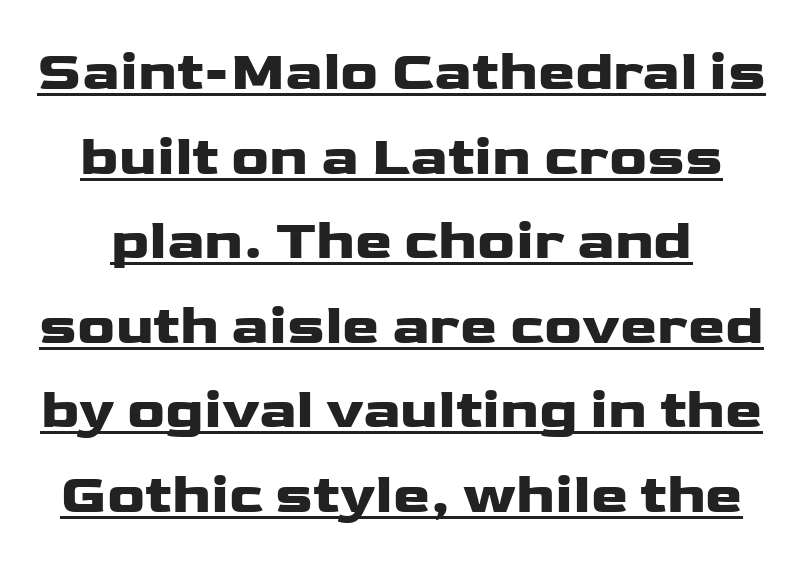
{"serif": "no", "italic": "no", "width": "wide", "stroke_contrast": "low", "x_height": "medium", "monospaced": "no", "underline": "yes", "line_spacing": "normal", "line_spacing_ratio": 1.51, "letter_spacing": "normal", "letter_spacing_em": 0.0, "glyph_px": 56}
